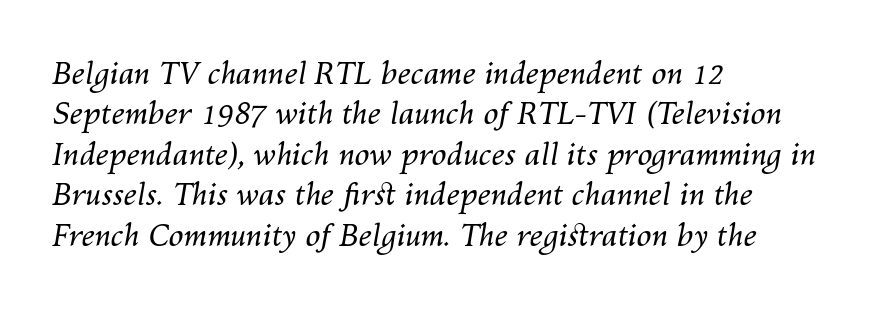
{"italic": "yes", "lean": "right", "slant_degrees": 10, "bold": "no", "weight": "regular", "width": "normal", "stroke_contrast": "medium", "x_height": "medium", "monospaced": "no", "underline": "no", "align": "left", "line_spacing": "normal", "line_spacing_ratio": 1.35, "letter_spacing": "normal", "letter_spacing_em": 0.0, "glyph_px": 30}
